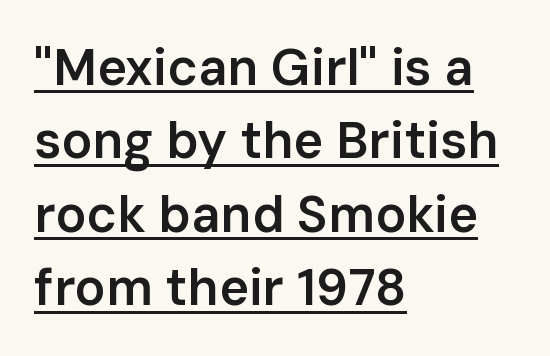
{"serif": "no", "italic": "no", "bold": "semi", "weight": "semibold", "width": "normal", "stroke_contrast": "low", "x_height": "medium", "monospaced": "no", "underline": "yes", "align": "left", "line_spacing": "normal", "line_spacing_ratio": 1.44, "letter_spacing": "normal", "letter_spacing_em": 0.0, "glyph_px": 51}
